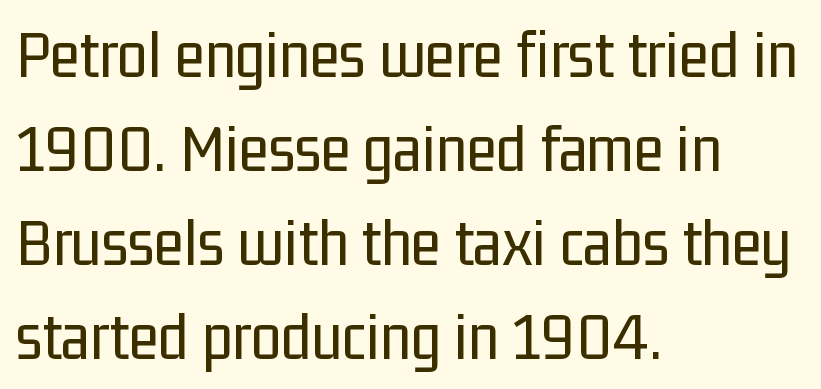
Q: Is the text bold? A: No.
Q: Is the text italic (slanted)? A: No, it is upright.
Q: Is the typeface a serif or a sans-serif typeface? A: Sans-serif.
Q: Is the text underlined? A: No.
Q: How is the paragraph aligned? A: Left-aligned.
Q: Is the spacing between letters normal or unusually wide? A: Normal.
Q: Is the spacing between lines tight, normal or loose? A: Normal.
Q: Width (condensed, normal, or wide)? A: Condensed.
Q: Stroke contrast? A: Low.
Q: x-height? A: Medium.
Q: Monospaced? A: No.
